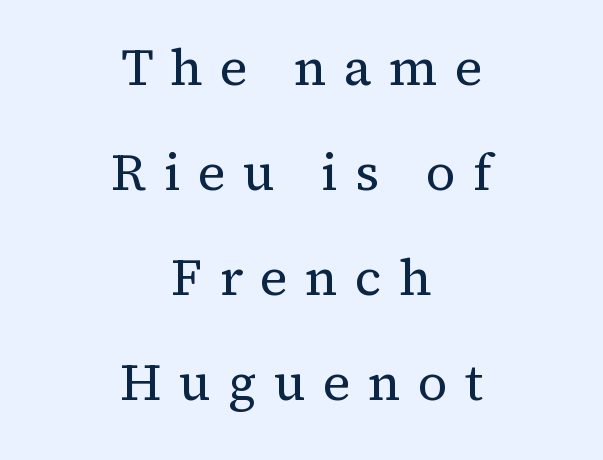
A bare baseline throughout the passage. You could only call the tracking loose — the letters float apart. Neither beginnings nor endings align; midpoints do. The font's upright variant was chosen for this text. Weight: not bold — regular or lighter. You could not count columns in this text — the font is proportionally spaced.
